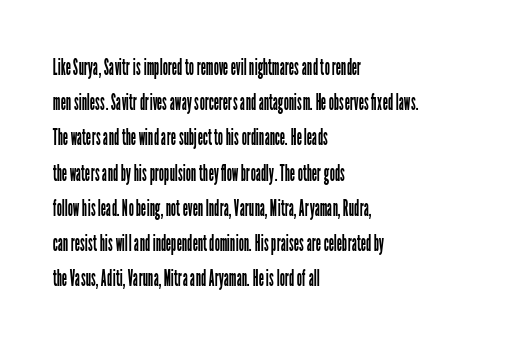
Q: Is the text bold? A: No.
Q: Is the text italic (slanted)? A: No, it is upright.
Q: Is the text underlined? A: No.
Q: How is the paragraph aligned? A: Left-aligned.
Q: Is the spacing between letters normal or unusually wide? A: Normal.
Q: Is the spacing between lines tight, normal or loose? A: Normal.
